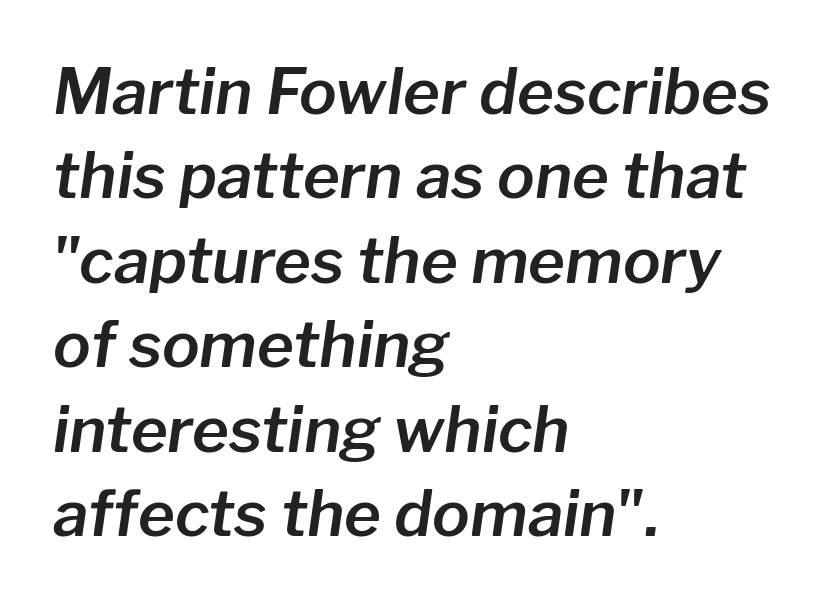
The image shows 63 px text type, italic (leaning right); set left-aligned, normal line spacing (1.34x), normal letter spacing, not underlined; low stroke contrast and a medium x-height.
